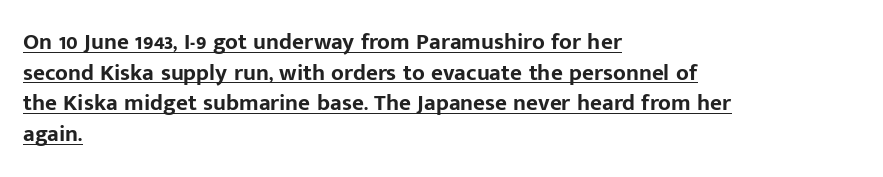
{"italic": "no", "bold": "yes", "underline": "yes", "align": "left", "line_spacing": "normal", "line_spacing_ratio": 1.33, "letter_spacing": "normal", "letter_spacing_em": 0.0, "glyph_px": 23}
